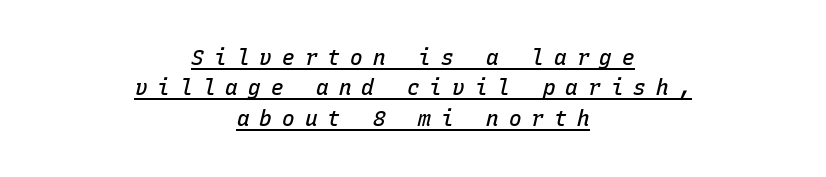
{"italic": "yes", "lean": "right", "slant_degrees": 15, "bold": "semi", "underline": "yes", "align": "center", "line_spacing": "normal", "line_spacing_ratio": 1.45, "letter_spacing": "wide", "letter_spacing_em": 0.48, "glyph_px": 21}
